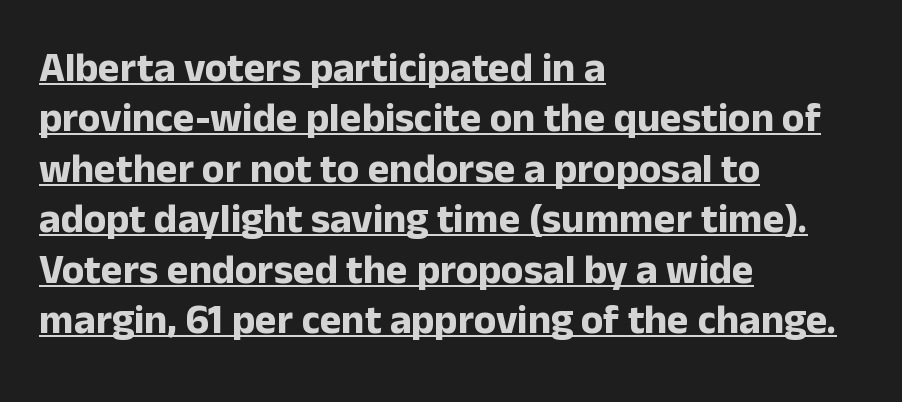
The image shows 41 px bold sans-serif type, upright; set left-aligned, line spacing 1.23x, normal letter spacing, underlined; low stroke contrast and a medium x-height.
